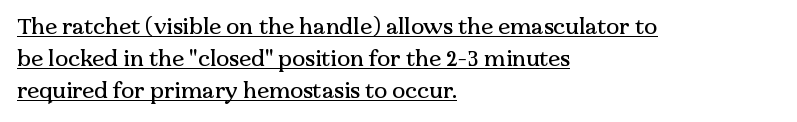
{"italic": "no", "underline": "yes", "align": "left", "line_spacing": "normal", "line_spacing_ratio": 1.46, "letter_spacing": "normal", "letter_spacing_em": 0.0, "glyph_px": 22}
